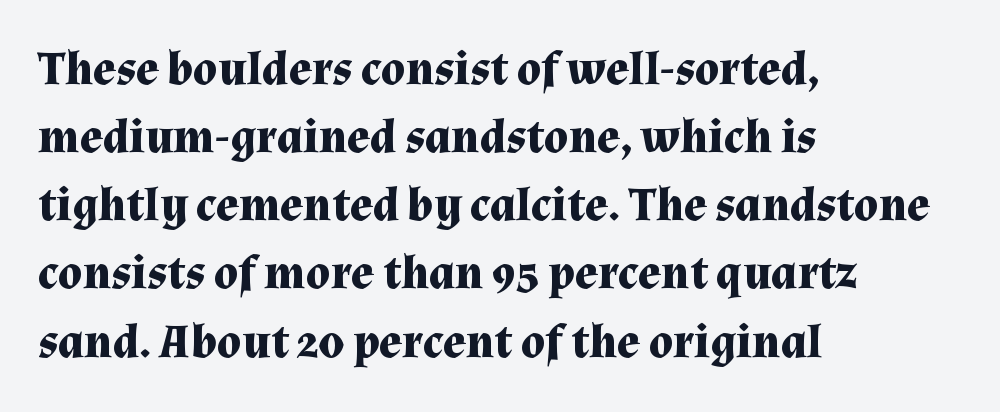
{"serif": "yes", "italic": "no", "bold": "yes", "weight": "bold", "width": "normal", "stroke_contrast": "medium", "x_height": "medium", "monospaced": "no", "underline": "no", "align": "left", "line_spacing": "normal", "line_spacing_ratio": 1.42, "letter_spacing": "normal", "letter_spacing_em": 0.0, "glyph_px": 48}
